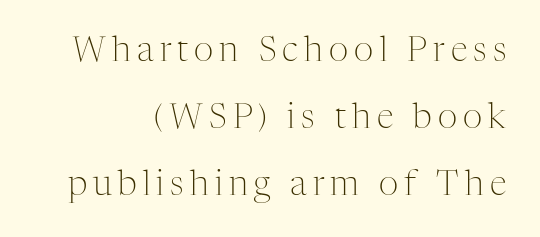
You could not count columns in this text — the font is proportionally spaced. This block would shrink considerably if given ordinary leading; it's expanded now. Each row of text sits above clean, open space. Notice how the stems are strictly vertical — no italics here. The text block is weighted toward the right margin, trailing off unevenly leftward. The characters are drawn with everyday or finer stroke widths.
